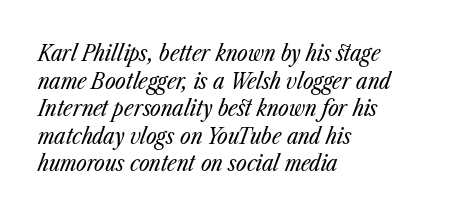
{"italic": "yes", "lean": "right", "slant_degrees": 23, "bold": "no", "underline": "no", "align": "left", "line_spacing_ratio": 1.2, "letter_spacing": "normal", "letter_spacing_em": 0.0, "glyph_px": 23}
